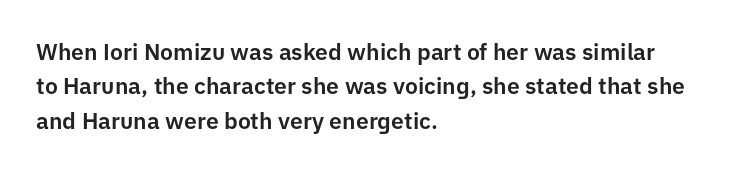
If you drew a ruler down the left edge, every line would touch it. Any mark beneath the type? The region is blank. Vertical spacing — default. It's the straight-up-and-down kind of type.
